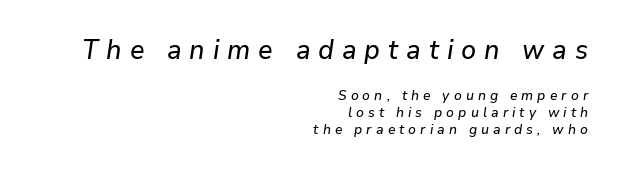
Q: Is the text italic (slanted)? A: Yes, it leans right by about 9 degrees.
Q: Is the text underlined? A: No.
Q: How is the paragraph aligned? A: Right-aligned.
Q: Is the spacing between letters normal or unusually wide? A: Unusually wide.
Q: Which block of text is set in a larger size, the first (top) or the second (bottom)? A: The first (top) one.
